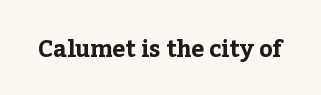
The image shows 23 px bold type, upright; set normal letter spacing, not underlined.
